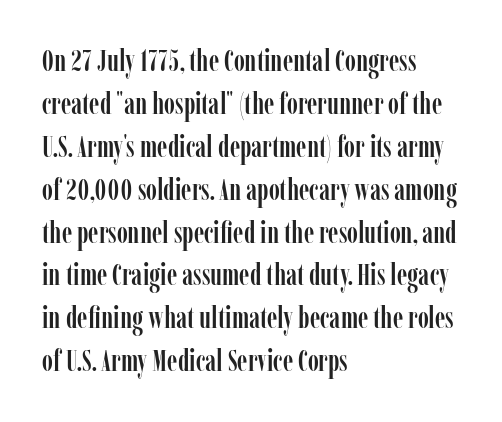
Caption: multi-line text, flush left, ragged right. Here the glyphs are tracked normally, forming tight word shapes. Posture: upright roman. How would I describe the line gaps? Plain and ordinary. Spacing verdict: proportional, widths tailored to each character. Observe the serifs anchoring each vertical stroke in this sample.
